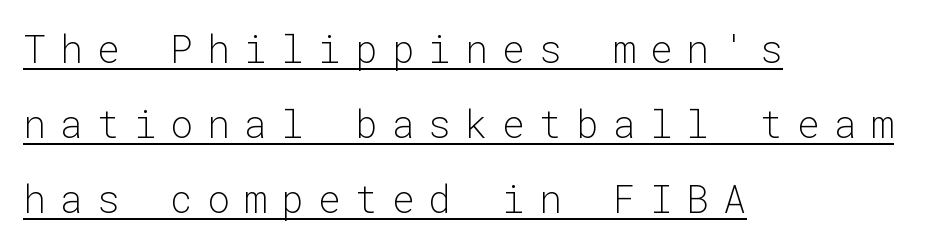
A baseline rule has been typeset under these characters. When letters stand straight like this, we call the style roman or upright. One glance says open: line gaps are wider than usual. Unlike a traditional serif, this face leaves its strokes unadorned. The characters are drawn with everyday or finer stroke widths.
